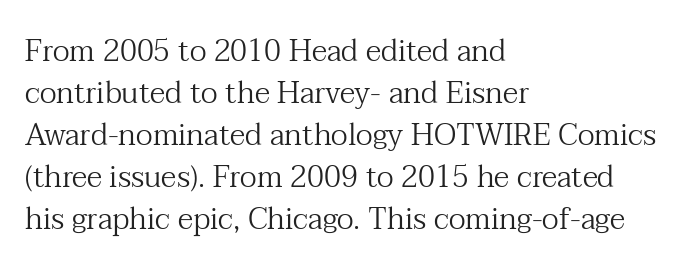
{"serif": "yes", "italic": "no", "bold": "no", "weight": "regular", "width": "normal", "stroke_contrast": "medium", "x_height": "medium", "monospaced": "no", "underline": "no", "align": "left", "line_spacing": "normal", "line_spacing_ratio": 1.4, "letter_spacing": "normal", "letter_spacing_em": 0.0, "glyph_px": 30}
